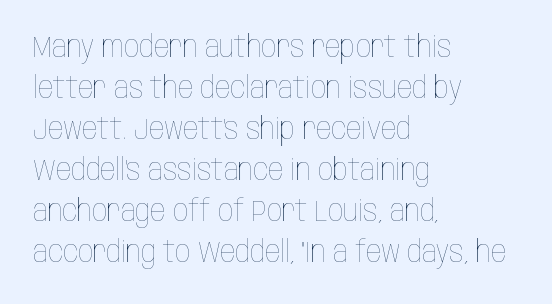
{"italic": "no", "bold": "no", "weight": "thin", "width": "condensed", "stroke_contrast": "low", "x_height": "large", "monospaced": "no", "underline": "no", "align": "left", "line_spacing": "normal", "line_spacing_ratio": 1.37, "letter_spacing": "normal", "letter_spacing_em": 0.0, "glyph_px": 30}
